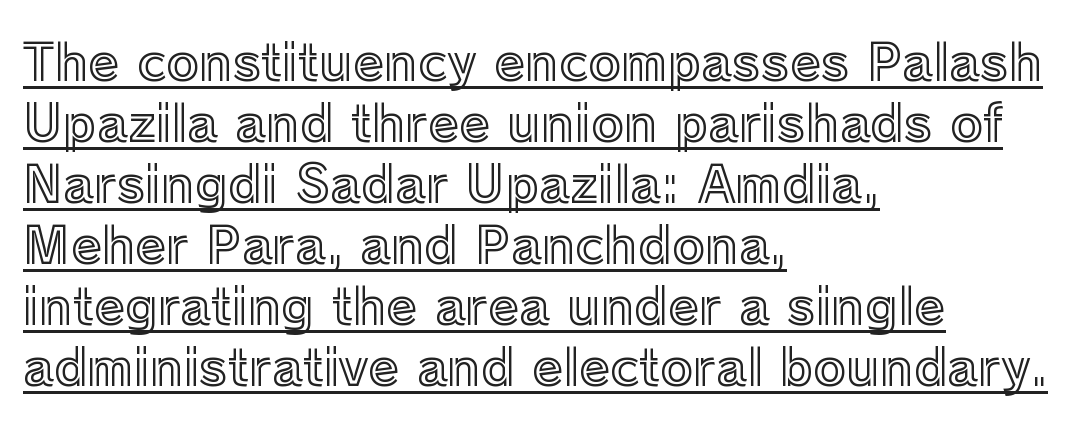
The image shows 50 px text type, upright; set left-aligned, line spacing 1.22x, normal letter spacing, underlined; a medium x-height.
